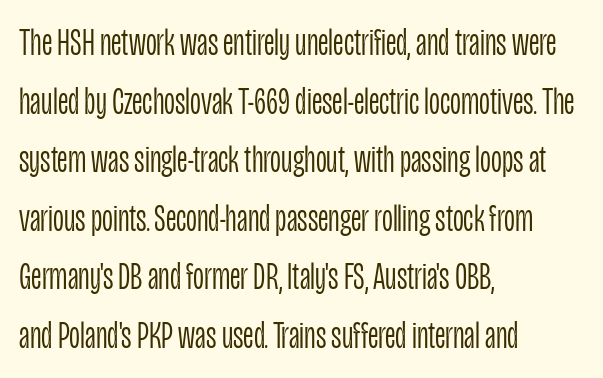
Q: Is the text bold? A: No.
Q: Is the text italic (slanted)? A: No, it is upright.
Q: Is the typeface a serif or a sans-serif typeface? A: Sans-serif.
Q: Is the text underlined? A: No.
Q: How is the paragraph aligned? A: Left-aligned.
Q: Is the spacing between letters normal or unusually wide? A: Normal.
Q: Is the spacing between lines tight, normal or loose? A: Normal.
Q: Width (condensed, normal, or wide)? A: Condensed.
Q: Stroke contrast? A: Low.
Q: x-height? A: Large.
Q: Monospaced? A: No.
